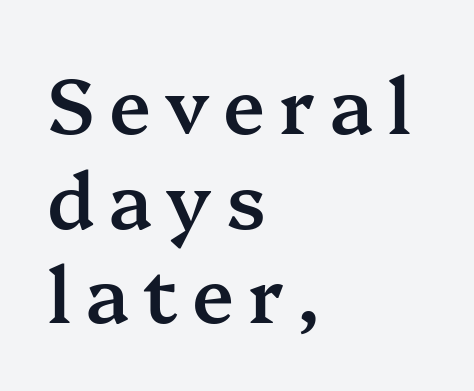
The image shows 77 px semibold serif type, upright; set left-aligned, line spacing 1.23x, not underlined; medium stroke contrast and a medium x-height.
